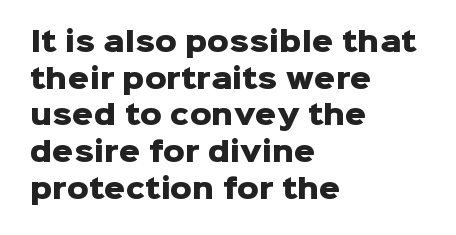
{"italic": "no", "bold": "yes", "underline": "no", "align": "left", "line_spacing": "normal", "line_spacing_ratio": 1.36, "letter_spacing": "normal", "letter_spacing_em": 0.0, "glyph_px": 27}
